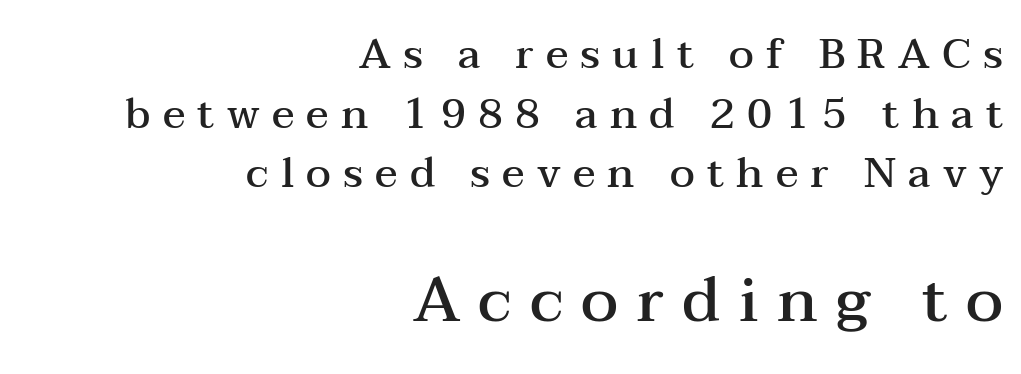
Q: Is the text bold? A: Semi-bold.
Q: Is the text italic (slanted)? A: No, it is upright.
Q: Is the typeface a serif or a sans-serif typeface? A: Serif.
Q: Is the text underlined? A: No.
Q: How is the paragraph aligned? A: Right-aligned.
Q: Is the spacing between letters normal or unusually wide? A: Unusually wide.
Q: Is the spacing between lines tight, normal or loose? A: Normal.
Q: Which block of text is set in a larger size, the first (top) or the second (bottom)? A: The second (bottom) one.
Q: Width (condensed, normal, or wide)? A: Wide.
Q: Stroke contrast? A: Medium.
Q: x-height? A: Medium.
Q: Monospaced? A: No.
